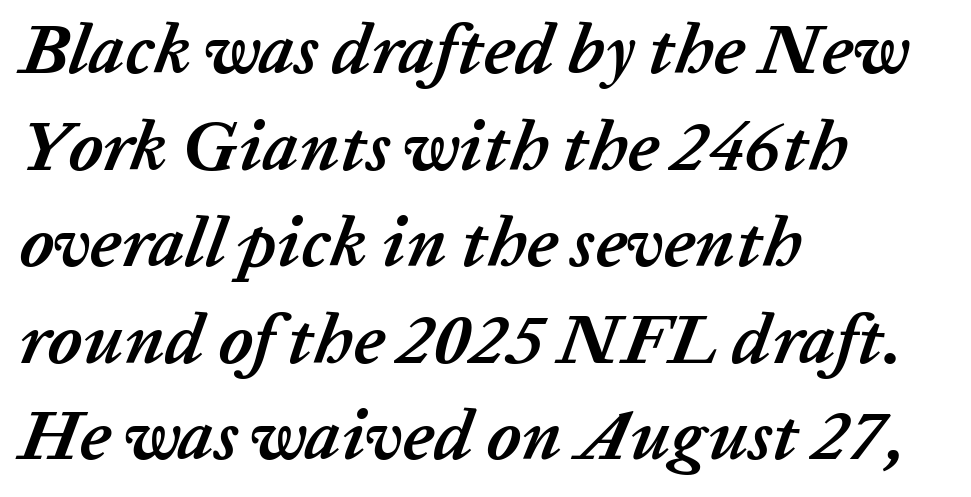
Q: Is the text bold? A: Yes.
Q: Is the text italic (slanted)? A: Yes, it leans right by about 20 degrees.
Q: Is the text underlined? A: No.
Q: How is the paragraph aligned? A: Left-aligned.
Q: Is the spacing between letters normal or unusually wide? A: Normal.
Q: Is the spacing between lines tight, normal or loose? A: Normal.
Q: Width (condensed, normal, or wide)? A: Normal.
Q: Stroke contrast? A: Low.
Q: x-height? A: Medium.
Q: Monospaced? A: No.
